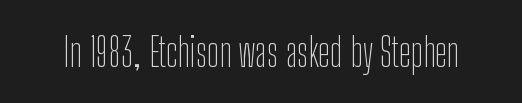
Q: Is the text bold? A: No.
Q: Is the text italic (slanted)? A: No, it is upright.
Q: Is the typeface a serif or a sans-serif typeface? A: Sans-serif.
Q: Is the text underlined? A: No.
Q: Is the spacing between letters normal or unusually wide? A: Normal.
Q: Width (condensed, normal, or wide)? A: Condensed.
Q: Stroke contrast? A: Low.
Q: x-height? A: Medium.
Q: Monospaced? A: No.
